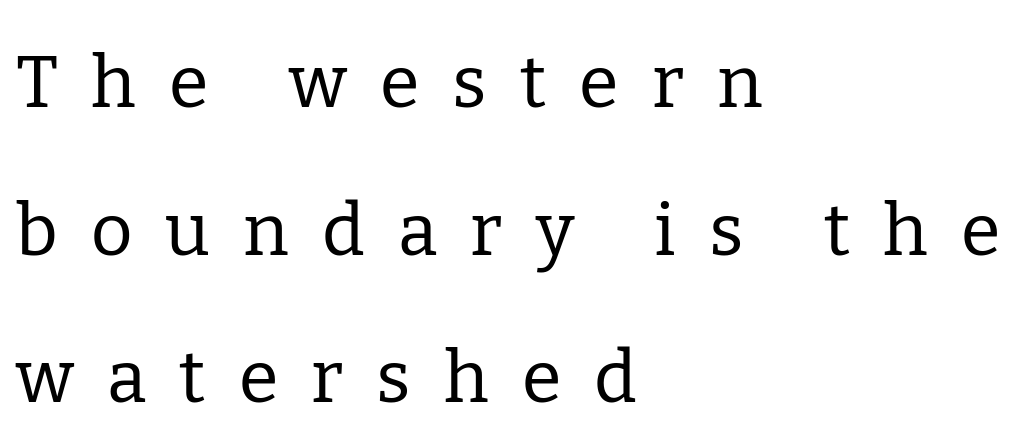
Q: Is the text bold? A: No.
Q: Is the text italic (slanted)? A: No, it is upright.
Q: Is the typeface a serif or a sans-serif typeface? A: Serif.
Q: Is the text underlined? A: No.
Q: How is the paragraph aligned? A: Left-aligned.
Q: Is the spacing between letters normal or unusually wide? A: Unusually wide.
Q: Is the spacing between lines tight, normal or loose? A: Loose.
Q: Width (condensed, normal, or wide)? A: Normal.
Q: Stroke contrast? A: Low.
Q: x-height? A: Medium.
Q: Monospaced? A: No.
